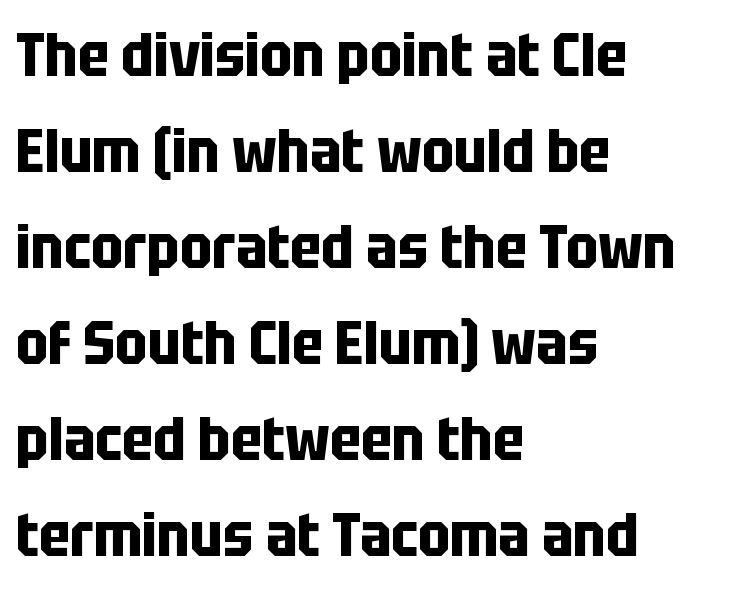
{"serif": "no", "italic": "no", "bold": "yes", "weight": "bold", "width": "condensed", "stroke_contrast": "low", "x_height": "large", "monospaced": "no", "underline": "no", "align": "left", "line_spacing": "normal", "line_spacing_ratio": 1.6, "letter_spacing": "normal", "letter_spacing_em": 0.0, "glyph_px": 60}
